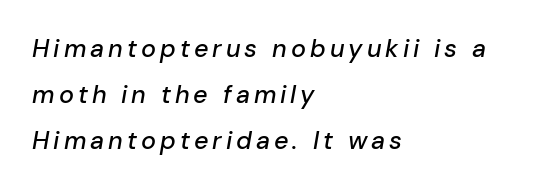
Each line starts at the same left margin while the right side varies. This rendering features lettering with no underline. In terms of posture, this sample is oblique.
